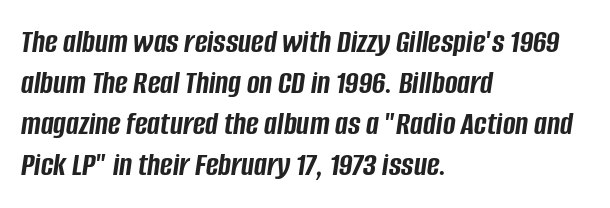
The image shows 34 px semibold, condensed type, italic (leaning right); set left-aligned, line spacing 1.21x, normal letter spacing, not underlined; low stroke contrast and a large x-height.
